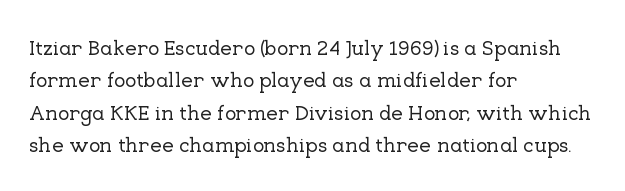
Glyph-to-glyph distance matches everyday printed text. Upright lettering throughout. Notice how descenders clear the ascenders below comfortably — that's standard leading. The strip under each line holds only bare page. Layout note: lines flush left.
